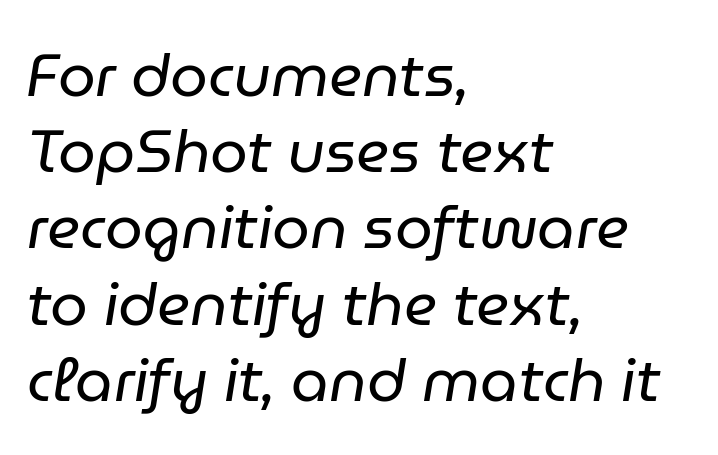
Q: Is the text bold? A: No.
Q: Is the text italic (slanted)? A: Yes, it leans right by about 9 degrees.
Q: Is the text underlined? A: No.
Q: How is the paragraph aligned? A: Left-aligned.
Q: Is the spacing between letters normal or unusually wide? A: Normal.
Q: Is the spacing between lines tight, normal or loose? A: Normal.
Q: Width (condensed, normal, or wide)? A: Normal.
Q: Stroke contrast? A: Low.
Q: x-height? A: Medium.
Q: Monospaced? A: No.
